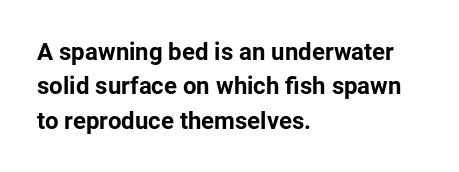
The image shows 24 px bold type, upright; set left-aligned, normal line spacing (1.43x), normal letter spacing, not underlined.
